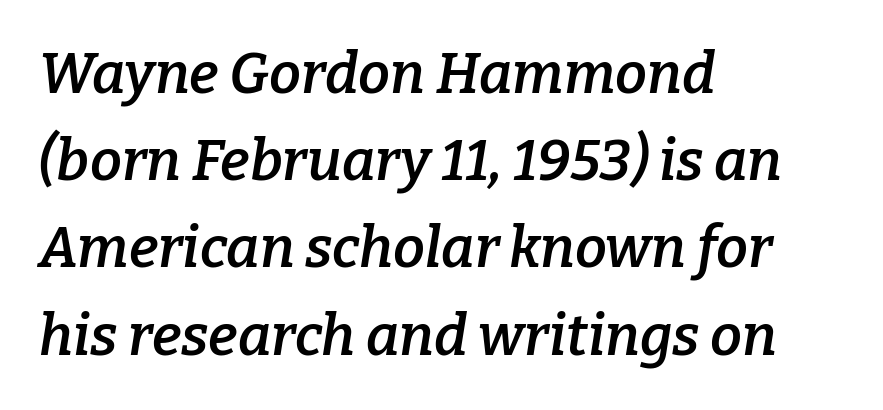
The image shows 57 px semibold serif type, italic (leaning right); set left-aligned, normal line spacing (1.53x), normal letter spacing, not underlined; low stroke contrast and a medium x-height.
